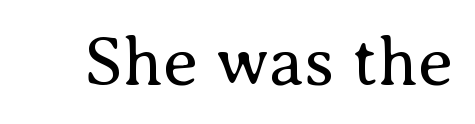
The image shows 69 px regular-weight serif type, upright; set normal letter spacing, not underlined; medium stroke contrast and a medium x-height.
